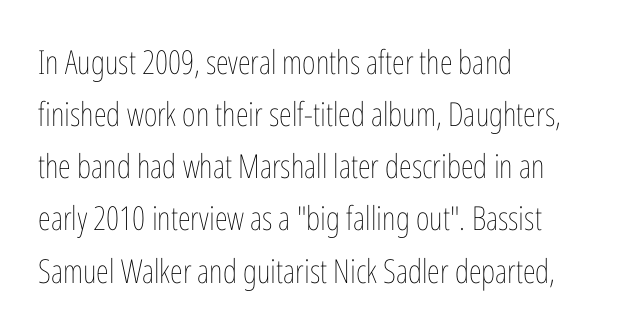
{"italic": "no", "bold": "no", "weight": "thin", "width": "condensed", "stroke_contrast": "low", "x_height": "medium", "monospaced": "no", "underline": "no", "align": "left", "line_spacing": "normal", "line_spacing_ratio": 1.58, "letter_spacing": "normal", "letter_spacing_em": 0.0, "glyph_px": 33}
